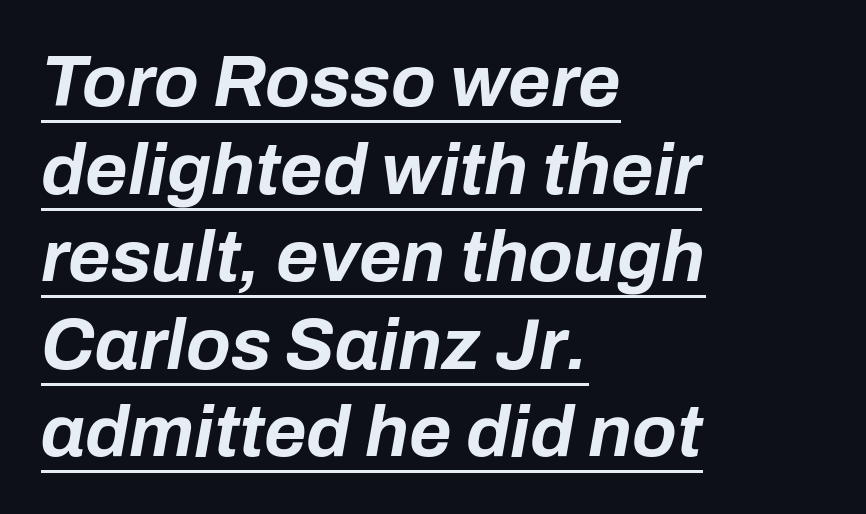
Q: Is the text bold? A: Yes.
Q: Is the text italic (slanted)? A: Yes, it leans right by about 10 degrees.
Q: Is the text underlined? A: Yes.
Q: How is the paragraph aligned? A: Left-aligned.
Q: Is the spacing between letters normal or unusually wide? A: Normal.
Q: Width (condensed, normal, or wide)? A: Normal.
Q: Stroke contrast? A: Low.
Q: x-height? A: Medium.
Q: Monospaced? A: No.
